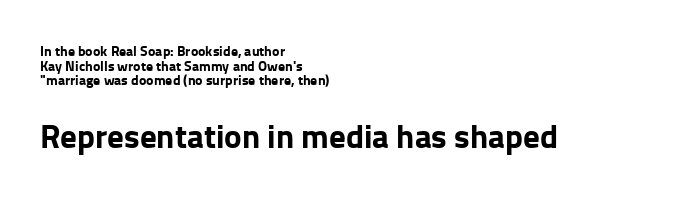
Q: Is the text bold? A: Yes.
Q: Is the text italic (slanted)? A: No, it is upright.
Q: Is the typeface a serif or a sans-serif typeface? A: Sans-serif.
Q: Is the text underlined? A: No.
Q: How is the paragraph aligned? A: Left-aligned.
Q: Is the spacing between letters normal or unusually wide? A: Normal.
Q: Is the spacing between lines tight, normal or loose? A: Tight.
Q: Which block of text is set in a larger size, the first (top) or the second (bottom)? A: The second (bottom) one.
Q: Width (condensed, normal, or wide)? A: Normal.
Q: Stroke contrast? A: Low.
Q: x-height? A: Medium.
Q: Monospaced? A: No.
